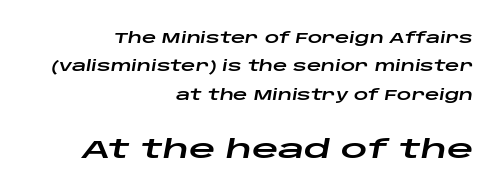
Q: Is the text italic (slanted)? A: Yes, it leans right by about 10 degrees.
Q: Is the text underlined? A: No.
Q: How is the paragraph aligned? A: Right-aligned.
Q: Is the spacing between letters normal or unusually wide? A: Normal.
Q: Is the spacing between lines tight, normal or loose? A: Loose.
Q: Which block of text is set in a larger size, the first (top) or the second (bottom)? A: The second (bottom) one.
